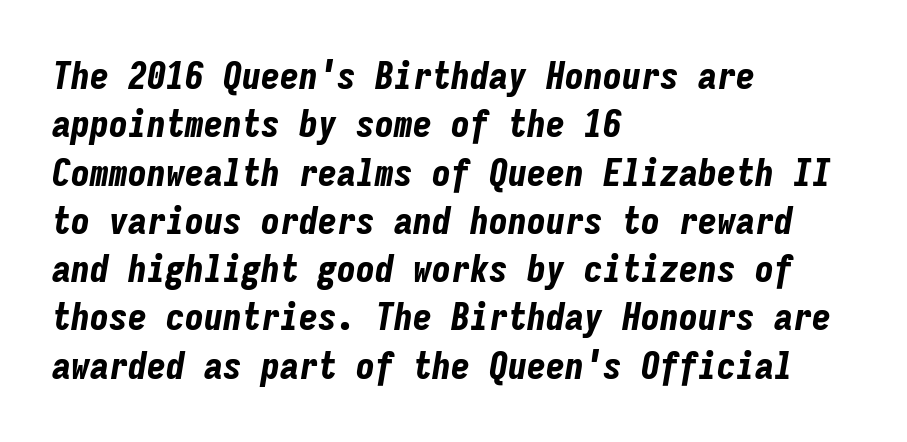
The image shows 38 px bold, condensed type, italic (leaning right), monospaced; set left-aligned, normal line spacing (1.27x), normal letter spacing, not underlined; low stroke contrast and a medium x-height.
